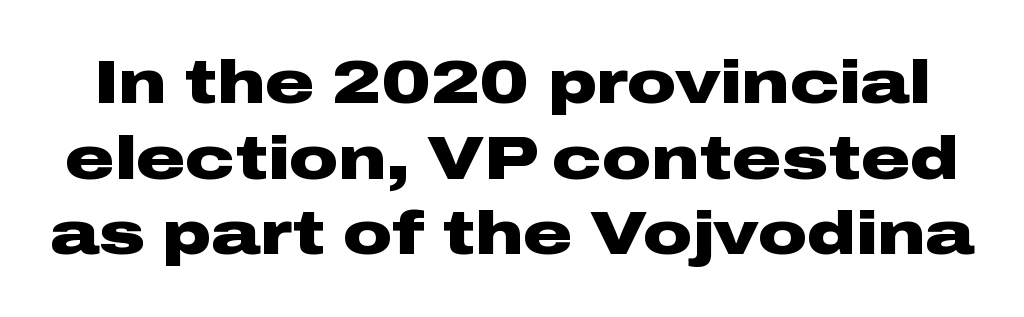
{"serif": "no", "italic": "no", "bold": "yes", "weight": "heavy", "width": "wide", "stroke_contrast": "low", "x_height": "medium", "monospaced": "no", "underline": "no", "line_spacing_ratio": 1.24, "letter_spacing": "normal", "letter_spacing_em": 0.0, "glyph_px": 61}
